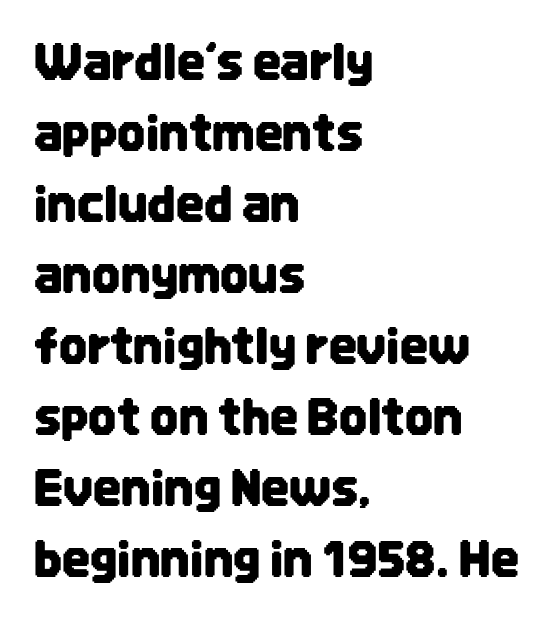
Visually the block forms a straight wall on the left and a jagged coastline on the right. Evenly set lines give the paragraph a standard silhouette. Has an underline been added? It has not. Characters remain perfectly vertical along every line. The face used here is proportionally spaced, like ordinary book or web type. Tracking here is standard; glyphs follow each other at the usual distance.
